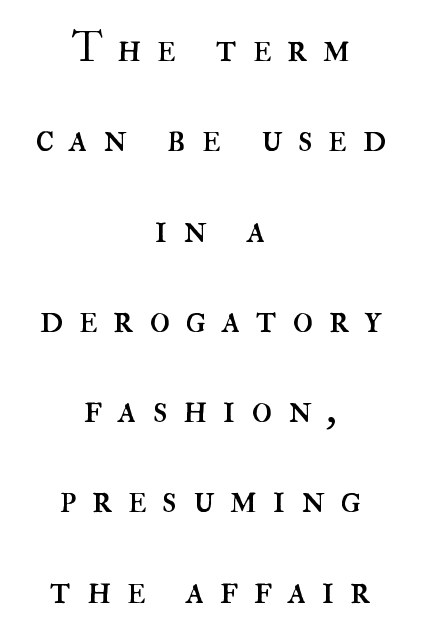
Q: Is the text bold? A: No.
Q: Is the text italic (slanted)? A: No, it is upright.
Q: Is the text underlined? A: No.
Q: How is the paragraph aligned? A: Centered.
Q: Is the spacing between letters normal or unusually wide? A: Unusually wide.
Q: Is the spacing between lines tight, normal or loose? A: Loose.
Q: Width (condensed, normal, or wide)? A: Normal.
Q: Stroke contrast? A: High.
Q: x-height? A: Small.
Q: Monospaced? A: No.
